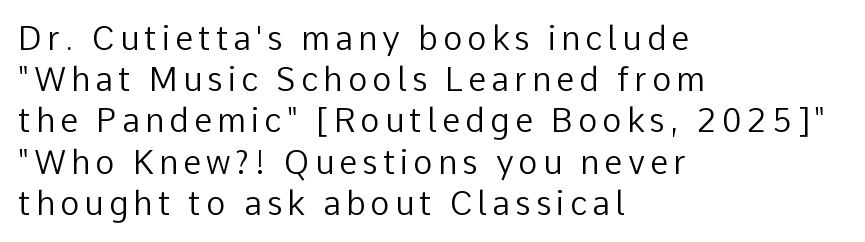
The image shows 33 px regular-weight sans-serif type, upright; set left-aligned, normal line spacing (1.25x), not underlined; low stroke contrast and a medium x-height.
